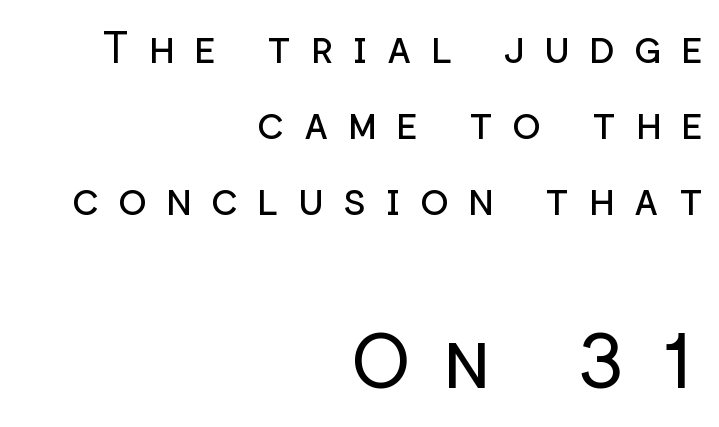
Q: Is the text bold? A: No.
Q: Is the text italic (slanted)? A: No, it is upright.
Q: Is the typeface a serif or a sans-serif typeface? A: Sans-serif.
Q: Is the text underlined? A: No.
Q: How is the paragraph aligned? A: Right-aligned.
Q: Is the spacing between letters normal or unusually wide? A: Unusually wide.
Q: Which block of text is set in a larger size, the first (top) or the second (bottom)? A: The second (bottom) one.
Q: Width (condensed, normal, or wide)? A: Normal.
Q: Stroke contrast? A: Low.
Q: x-height? A: Medium.
Q: Monospaced? A: No.
